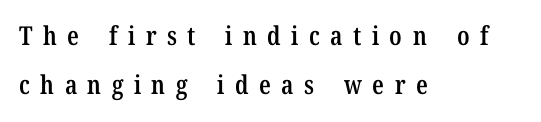
{"italic": "no", "bold": "semi", "underline": "no", "align": "left", "line_spacing": "loose", "line_spacing_ratio": 1.9, "letter_spacing": "wide", "letter_spacing_em": 0.4, "glyph_px": 26}
